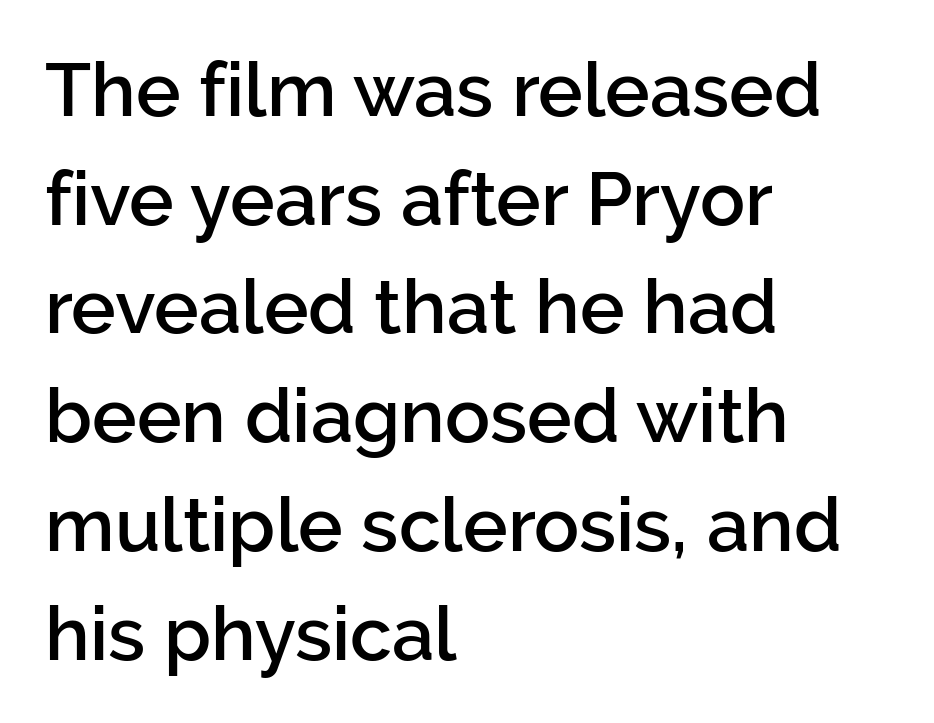
Q: Is the text bold? A: Semi-bold.
Q: Is the text italic (slanted)? A: No, it is upright.
Q: Is the typeface a serif or a sans-serif typeface? A: Sans-serif.
Q: Is the text underlined? A: No.
Q: How is the paragraph aligned? A: Left-aligned.
Q: Is the spacing between letters normal or unusually wide? A: Normal.
Q: Is the spacing between lines tight, normal or loose? A: Normal.
Q: Width (condensed, normal, or wide)? A: Normal.
Q: Stroke contrast? A: Low.
Q: x-height? A: Medium.
Q: Monospaced? A: No.
